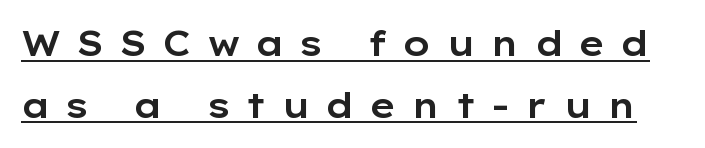
Here the designer chose a conventional face with non-uniform glyph widths. A typesetter would mark this as roman, not italic. Look at the tracking — it's clearly loosened, letters drifting apart. Somebody hit Ctrl+U on this one — the words are underlined. The face used here is a sans, in the tradition of grotesques and geometrics.
